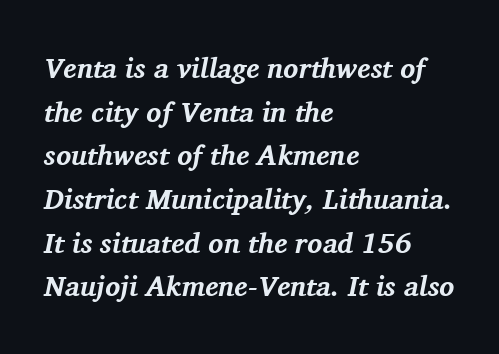
{"serif": "yes", "italic": "yes", "lean": "right", "slant_degrees": 11, "bold": "yes", "weight": "bold", "width": "normal", "stroke_contrast": "medium", "x_height": "medium", "monospaced": "no", "underline": "no", "align": "left", "line_spacing": "normal", "line_spacing_ratio": 1.56, "letter_spacing": "normal", "letter_spacing_em": 0.0, "glyph_px": 28}
